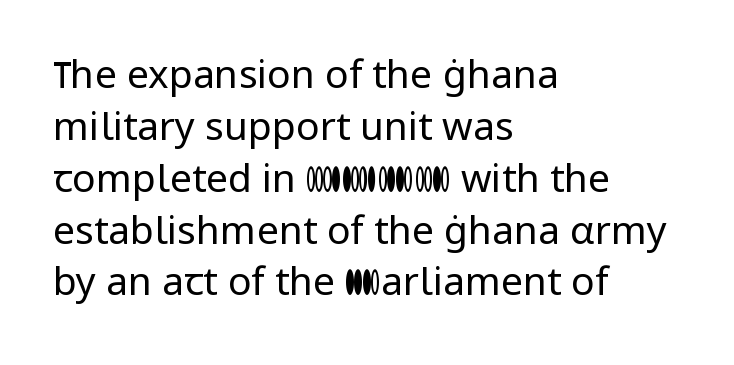
Line spacing here is normal. Posture: upright roman. You could not count columns in this text — the font is proportionally spaced. The line texture is even and compact thanks to regular tracking. Only glyphs here, with clear space below each row. Serif or sans? Sans — the stroke terminals are bare.
